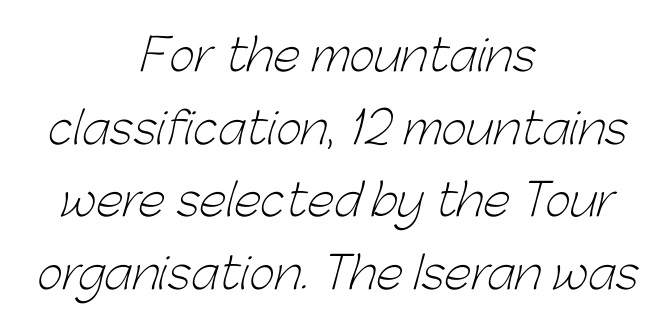
Q: Is the text bold? A: No.
Q: Is the typeface a serif or a sans-serif typeface? A: Sans-serif.
Q: Is the text underlined? A: No.
Q: How is the paragraph aligned? A: Centered.
Q: Is the spacing between letters normal or unusually wide? A: Normal.
Q: Is the spacing between lines tight, normal or loose? A: Normal.
Q: Width (condensed, normal, or wide)? A: Normal.
Q: Stroke contrast? A: Low.
Q: x-height? A: Medium.
Q: Monospaced? A: No.
